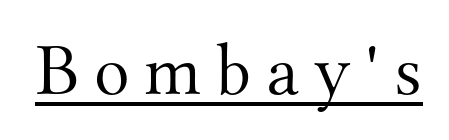
The image shows 74 px light serif type, upright; set unusually wide letter spacing (+0.2 em), underlined; medium stroke contrast and a small x-height.
